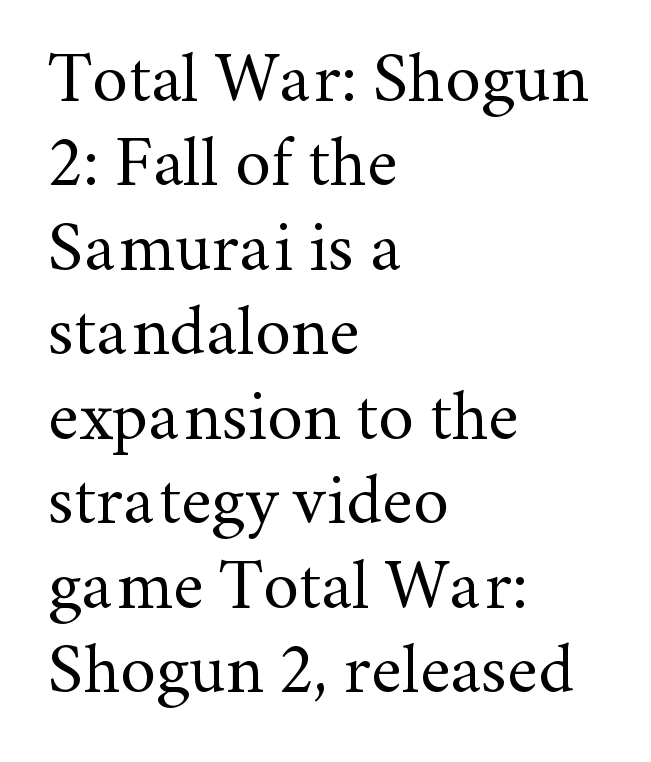
Think of a printed novel: that variable character pitch is what you see here. If you drew a ruler down the left edge, every line would touch it. How are the letters spaced? Ordinarily, with no added tracking. Unlike italic type, these characters show no tilt at all.
